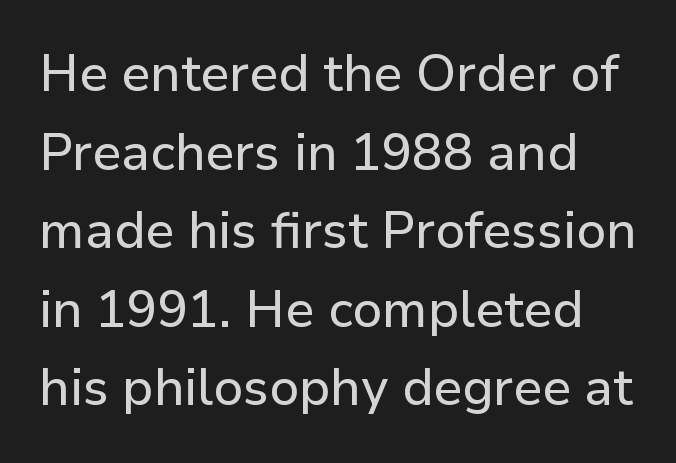
Rendered with straight, roman letterforms. If you measured baseline to baseline, you'd find a middling distance. The passage shown is not underscored anywhere. Here the designer chose a conventional face with non-uniform glyph widths.
